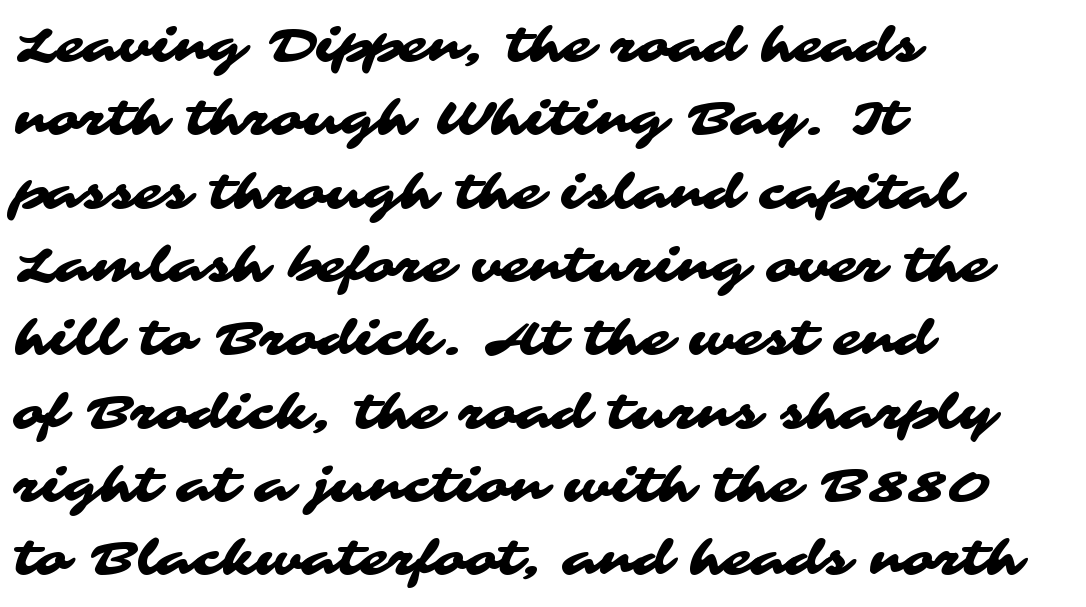
The paragraph has a hard left edge and a soft right edge. Spacing between characters is what you'd get straight out of the box. The face used here is a sans, in the tradition of grotesques and geometrics. The rendering uses natural spacing where letterforms have individual widths. The passage shown stacks its lines at a standard gap.
